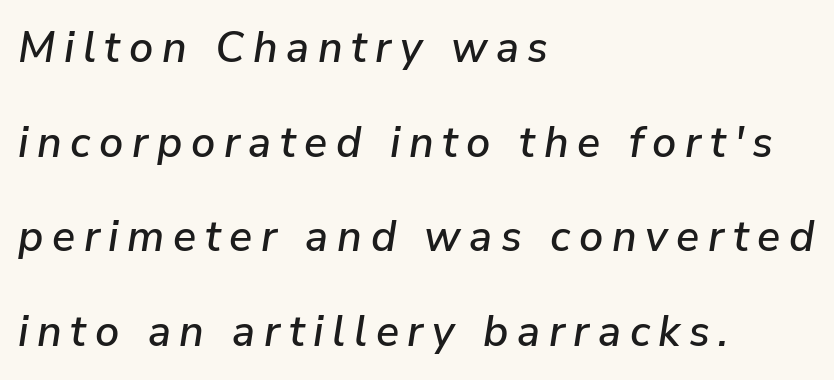
Q: Is the text italic (slanted)? A: Yes, it leans right by about 9 degrees.
Q: Is the text underlined? A: No.
Q: How is the paragraph aligned? A: Left-aligned.
Q: Is the spacing between letters normal or unusually wide? A: Unusually wide.
Q: Is the spacing between lines tight, normal or loose? A: Loose.
Q: Width (condensed, normal, or wide)? A: Normal.
Q: Stroke contrast? A: Low.
Q: x-height? A: Medium.
Q: Monospaced? A: No.
